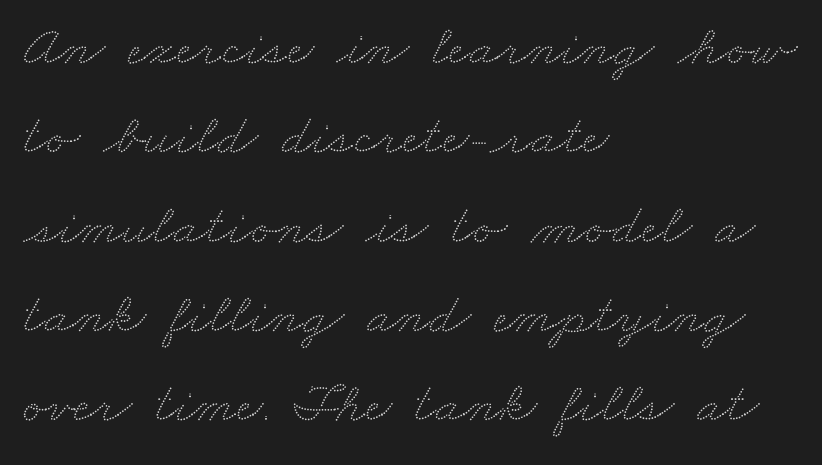
Q: Is the text underlined? A: No.
Q: How is the paragraph aligned? A: Left-aligned.
Q: Is the spacing between letters normal or unusually wide? A: Normal.
Q: Is the spacing between lines tight, normal or loose? A: Normal.
Q: Width (condensed, normal, or wide)? A: Wide.
Q: Stroke contrast? A: Low.
Q: x-height? A: Small.
Q: Monospaced? A: No.
